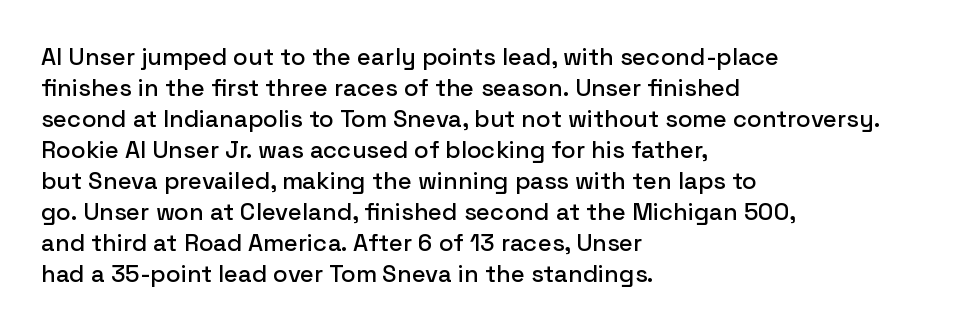
Q: Is the text italic (slanted)? A: No, it is upright.
Q: Is the text underlined? A: No.
Q: How is the paragraph aligned? A: Left-aligned.
Q: Is the spacing between letters normal or unusually wide? A: Normal.
Q: Is the spacing between lines tight, normal or loose? A: Normal.
